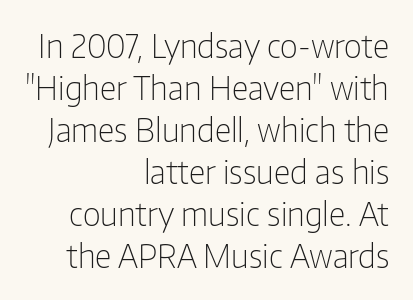
Q: Is the text bold? A: No.
Q: Is the text italic (slanted)? A: No, it is upright.
Q: Is the typeface a serif or a sans-serif typeface? A: Sans-serif.
Q: Is the text underlined? A: No.
Q: How is the paragraph aligned? A: Right-aligned.
Q: Is the spacing between letters normal or unusually wide? A: Normal.
Q: Is the spacing between lines tight, normal or loose? A: Normal.
Q: Width (condensed, normal, or wide)? A: Condensed.
Q: Stroke contrast? A: Low.
Q: x-height? A: Medium.
Q: Monospaced? A: No.
